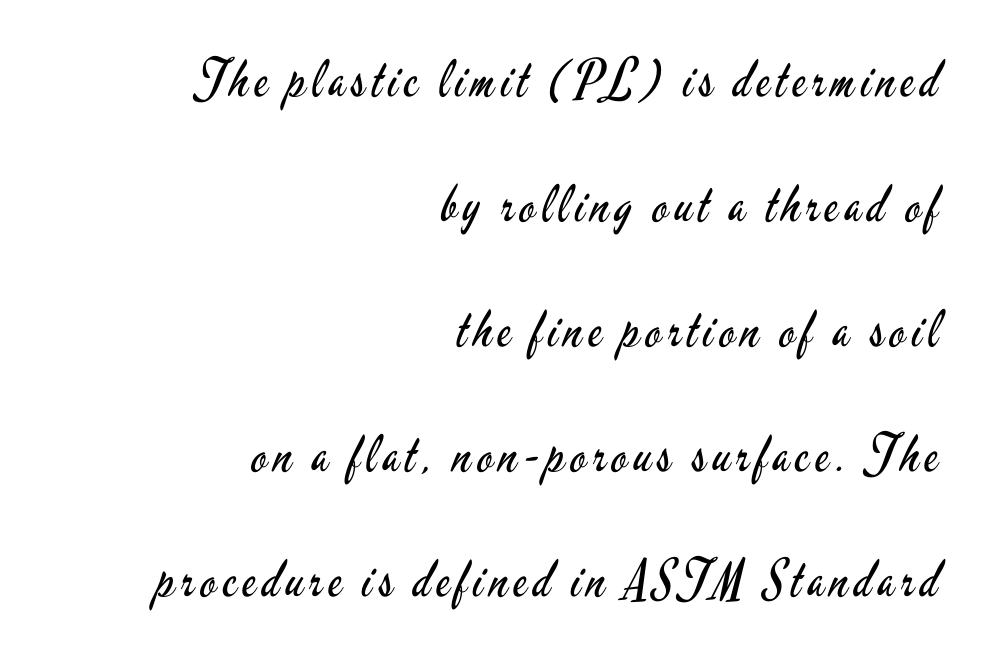
The image shows 51 px regular-weight, condensed sans-serif type; set right-aligned, loose line spacing (2.45x), not underlined; low stroke contrast and a small x-height.
